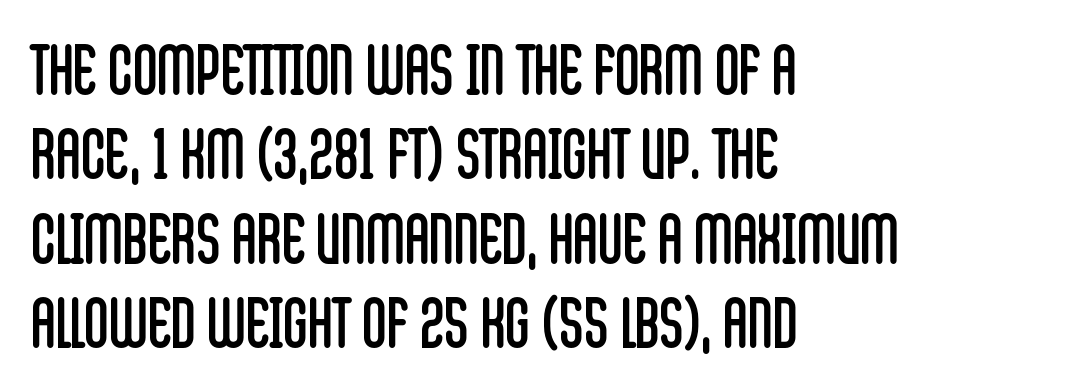
{"serif": "no", "italic": "no", "bold": "no", "weight": "regular", "width": "condensed", "stroke_contrast": "low", "x_height": "large", "monospaced": "no", "underline": "no", "align": "left", "line_spacing_ratio": 1.24, "letter_spacing": "normal", "letter_spacing_em": 0.0, "glyph_px": 68}
